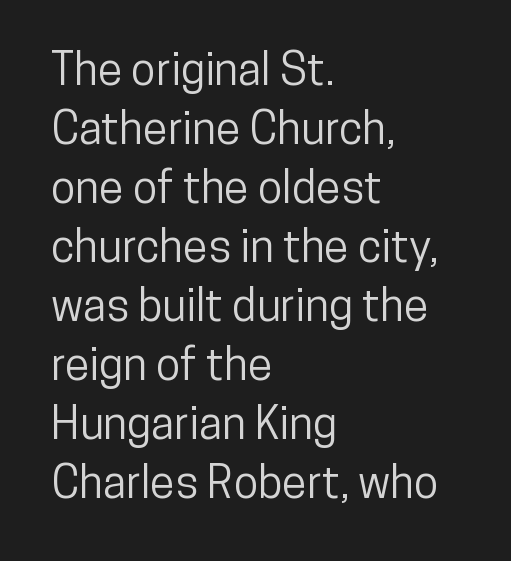
The characters display no serif detailing; their extremities are plain. The type sits square on the baseline with zero lean. Is this a fixed-width face? No — the glyphs have proportional, varying widths. Students, observe: this is what conventionally led text looks like. These lines are set flush left with a ragged right edge. Underline: absent.
